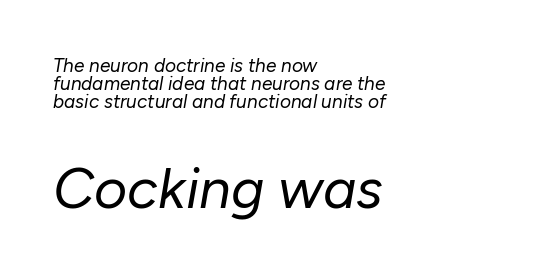
{"italic": "yes", "lean": "right", "slant_degrees": 10, "bold": "no", "weight": "regular", "width": "normal", "stroke_contrast": "low", "x_height": "medium", "monospaced": "no", "underline": "no", "align": "left", "line_spacing": "tight", "line_spacing_ratio": 0.96, "letter_spacing": "normal", "letter_spacing_em": 0.0, "larger_block": "second", "size_ratio": 3.0, "glyph_px": 57}
